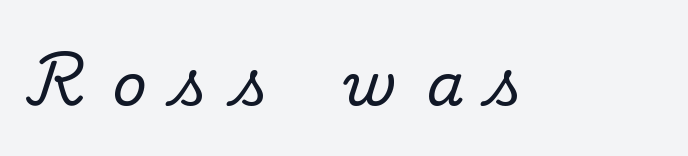
Q: Is the text italic (slanted)? A: Yes.
Q: Is the typeface a serif or a sans-serif typeface? A: Serif.
Q: Is the text underlined? A: No.
Q: Is the spacing between letters normal or unusually wide? A: Unusually wide.
Q: Width (condensed, normal, or wide)? A: Normal.
Q: Stroke contrast? A: Medium.
Q: x-height? A: Small.
Q: Monospaced? A: No.
